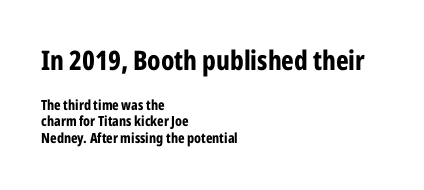
The face used here is rendered with its standard letterfit. This is roman type, the default non-slanted kind. Letters rest on an invisible, unmarked baseline. Reading top to bottom, the characters get smaller at the block break. The glyphs have the mass of a bold cut.
